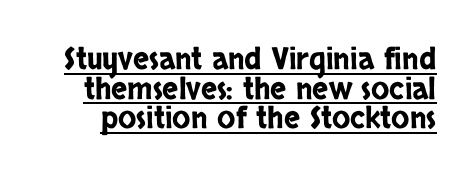
{"serif": "no", "italic": "no", "width": "condensed", "stroke_contrast": "low", "x_height": "large", "monospaced": "no", "underline": "yes", "line_spacing": "tight", "line_spacing_ratio": 0.99, "letter_spacing": "normal", "letter_spacing_em": 0.0, "glyph_px": 30}
